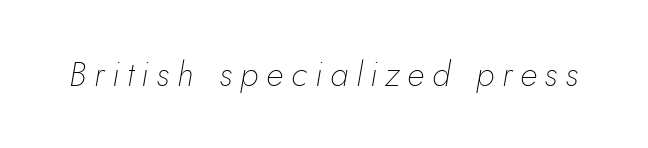
{"italic": "yes", "lean": "right", "slant_degrees": 5, "bold": "no", "weight": "thin", "width": "normal", "stroke_contrast": "low", "x_height": "small", "monospaced": "no", "underline": "no", "letter_spacing": "wide", "letter_spacing_em": 0.23, "glyph_px": 34}
